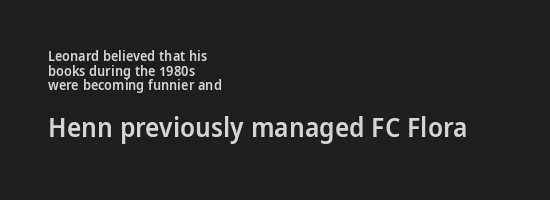
Tracking value appears to be zero — textbook default spacing. Vertical spacing — tight. A clean baseline with only descenders dipping below it. Line beginnings align vertically; line endings do not. Caption: upper text group reduced, lower text group enlarged.
